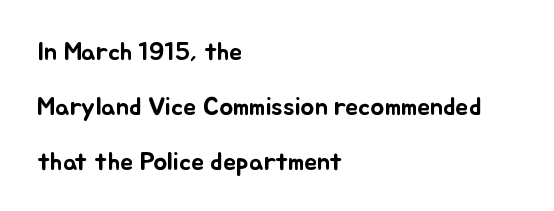
Q: Is the text italic (slanted)? A: No, it is upright.
Q: Is the text underlined? A: No.
Q: How is the paragraph aligned? A: Left-aligned.
Q: Is the spacing between letters normal or unusually wide? A: Normal.
Q: Is the spacing between lines tight, normal or loose? A: Loose.
